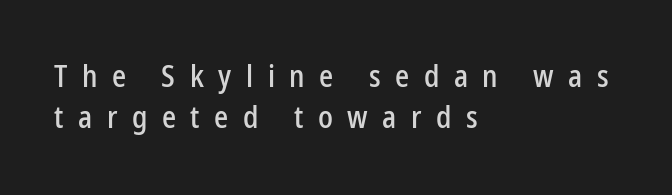
The rendering uses a moderate line-height, typical for paragraphs. This sample uses an upright cut, with every glyph sitting square on the baseline. Words appear elongated and porous because spacing is wide. Examine the stroke ends and you'll find no serifs. Just letters on the line, the space beneath them empty.
